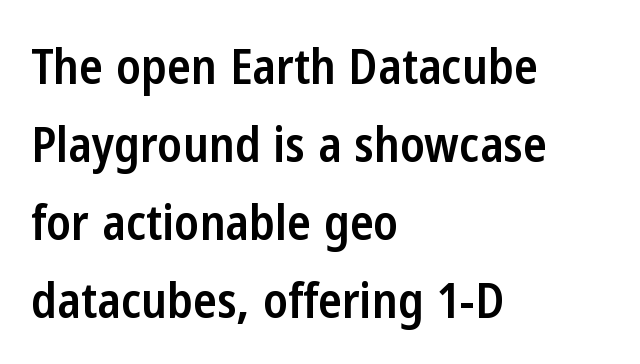
The image shows 49 px semibold, condensed sans-serif type, upright; set left-aligned, normal line spacing (1.59x), normal letter spacing, not underlined; low stroke contrast and a medium x-height.
